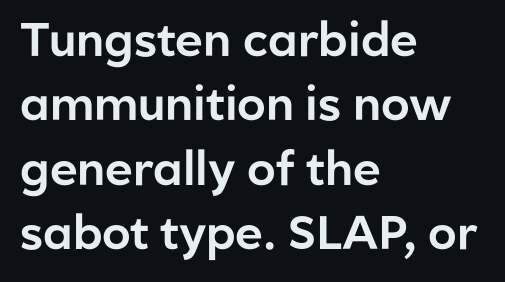
{"serif": "no", "italic": "no", "width": "normal", "stroke_contrast": "low", "x_height": "medium", "monospaced": "no", "underline": "no", "align": "left", "line_spacing": "normal", "line_spacing_ratio": 1.37, "letter_spacing": "normal", "letter_spacing_em": 0.0, "glyph_px": 47}
